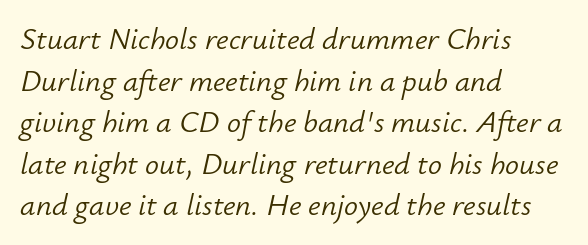
Q: Is the text bold? A: No.
Q: Is the text italic (slanted)? A: Yes, it leans right by about 12 degrees.
Q: Is the text underlined? A: No.
Q: How is the paragraph aligned? A: Left-aligned.
Q: Is the spacing between letters normal or unusually wide? A: Normal.
Q: Is the spacing between lines tight, normal or loose? A: Normal.
Q: Width (condensed, normal, or wide)? A: Normal.
Q: Stroke contrast? A: Low.
Q: x-height? A: Small.
Q: Monospaced? A: No.
